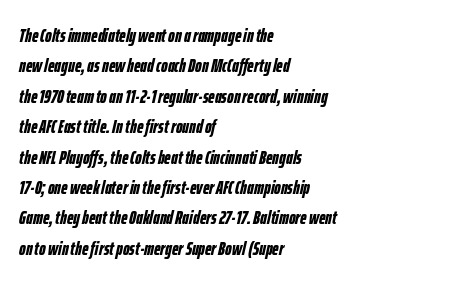
Nobody touched the tracking dial on this one. The passage shown stacks its lines at a standard gap. Style check: oblique. These words are printed bold, with thick strokes throughout. The paragraph shown leans on its left margin.
